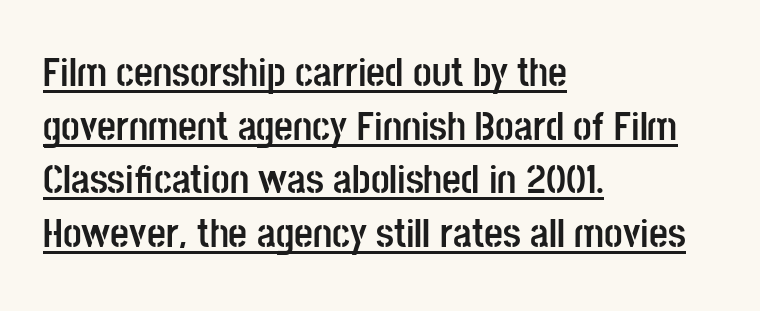
The text was rendered using a sans face with plain stroke endings. These lines keep a tight, regular rhythm from letter to letter. The passage is arranged the way most books set body copy — flush left. The space between consecutive lines is moderate. The font is running at its bold setting. In designer terms, the underline attribute is active on this setting.
